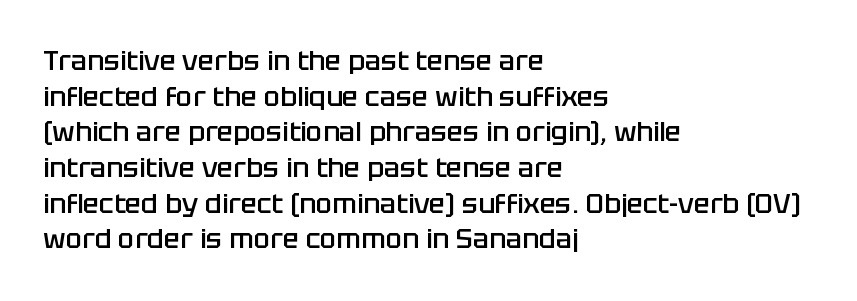
{"italic": "no", "bold": "semi", "underline": "no", "align": "left", "line_spacing": "normal", "line_spacing_ratio": 1.32, "letter_spacing": "normal", "letter_spacing_em": 0.0, "glyph_px": 27}
